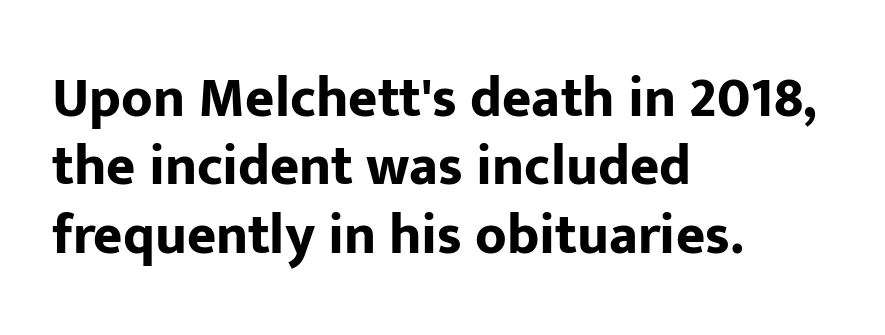
Between one letter and the next there's only the usual sliver of space. The text was rendered using a sans face with plain stroke endings. The text block is weighted toward the left margin, trailing off unevenly rightward. You could not count columns in this text — the font is proportionally spaced. The glyphs are unaccompanied by any horizontal stroke below them.
